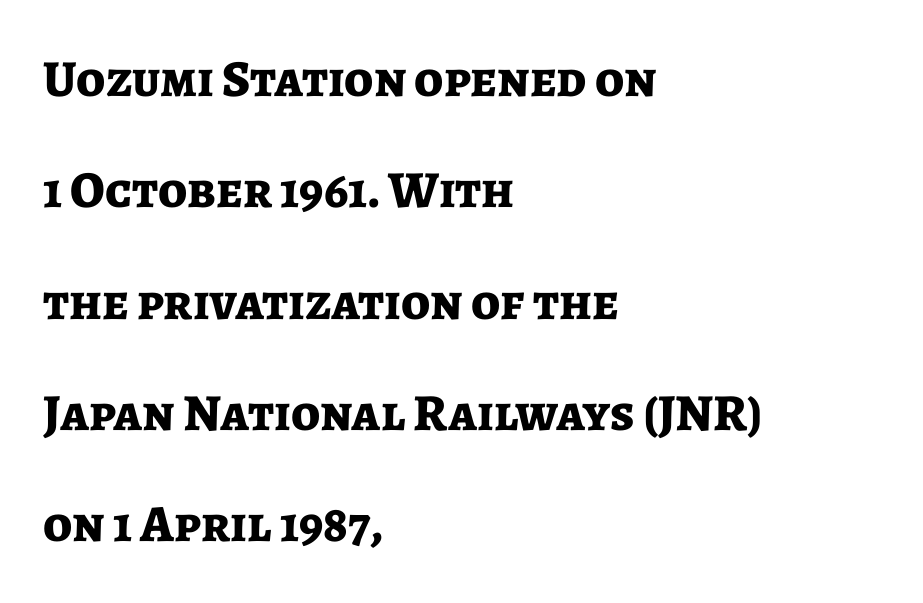
Q: Is the text bold? A: Yes.
Q: Is the text italic (slanted)? A: No, it is upright.
Q: Is the typeface a serif or a sans-serif typeface? A: Sans-serif.
Q: Is the text underlined? A: No.
Q: How is the paragraph aligned? A: Left-aligned.
Q: Is the spacing between letters normal or unusually wide? A: Normal.
Q: Is the spacing between lines tight, normal or loose? A: Loose.
Q: Width (condensed, normal, or wide)? A: Normal.
Q: Stroke contrast? A: Low.
Q: x-height? A: Medium.
Q: Monospaced? A: No.
